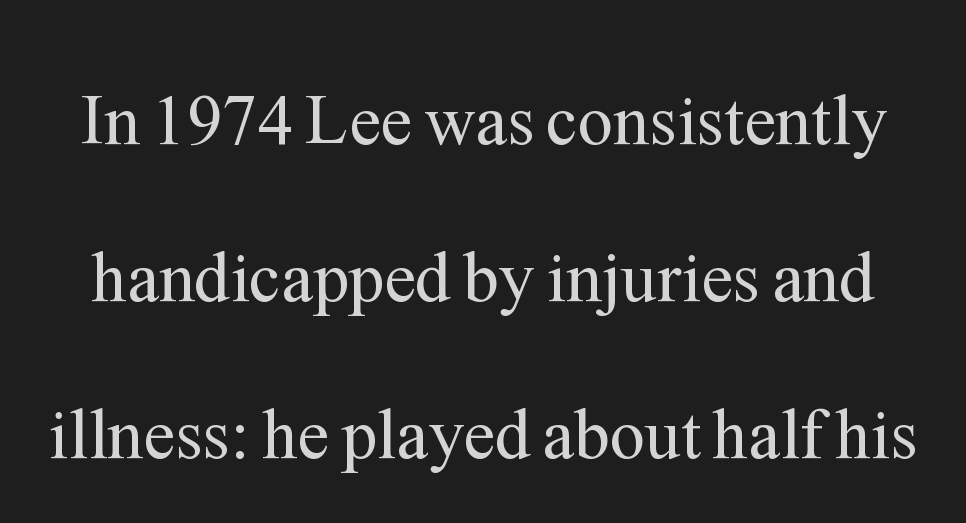
{"serif": "yes", "italic": "no", "bold": "no", "weight": "regular", "width": "normal", "stroke_contrast": "medium", "x_height": "medium", "monospaced": "no", "underline": "no", "line_spacing": "loose", "line_spacing_ratio": 2.21, "letter_spacing": "normal", "letter_spacing_em": 0.0, "glyph_px": 71}
